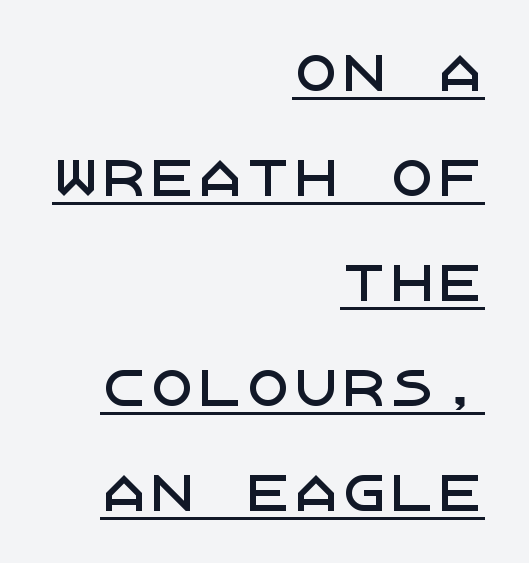
{"serif": "no", "italic": "no", "width": "normal", "stroke_contrast": "low", "x_height": "large", "underline": "yes", "align": "right", "line_spacing": "loose", "line_spacing_ratio": 2.19, "letter_spacing": "normal", "letter_spacing_em": 0.0, "glyph_px": 48}
